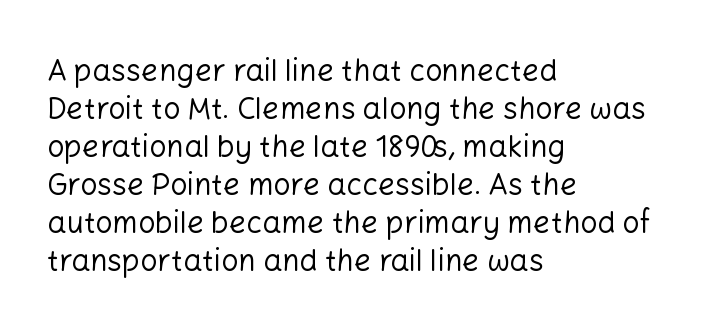
Q: Is the text bold? A: No.
Q: Is the text italic (slanted)? A: No, it is upright.
Q: Is the typeface a serif or a sans-serif typeface? A: Sans-serif.
Q: Is the text underlined? A: No.
Q: How is the paragraph aligned? A: Left-aligned.
Q: Is the spacing between letters normal or unusually wide? A: Normal.
Q: Is the spacing between lines tight, normal or loose? A: Normal.
Q: Width (condensed, normal, or wide)? A: Normal.
Q: Stroke contrast? A: Low.
Q: x-height? A: Medium.
Q: Monospaced? A: No.
